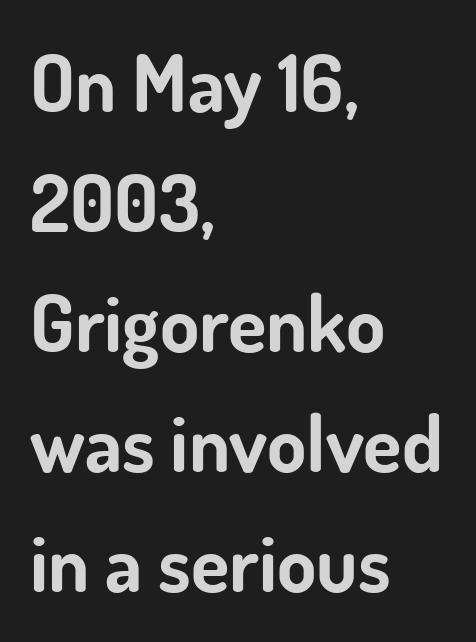
Q: Is the text bold? A: Yes.
Q: Is the text italic (slanted)? A: No, it is upright.
Q: Is the typeface a serif or a sans-serif typeface? A: Sans-serif.
Q: Is the text underlined? A: No.
Q: How is the paragraph aligned? A: Left-aligned.
Q: Is the spacing between letters normal or unusually wide? A: Normal.
Q: Is the spacing between lines tight, normal or loose? A: Normal.
Q: Width (condensed, normal, or wide)? A: Normal.
Q: Stroke contrast? A: Low.
Q: x-height? A: Small.
Q: Monospaced? A: No.
